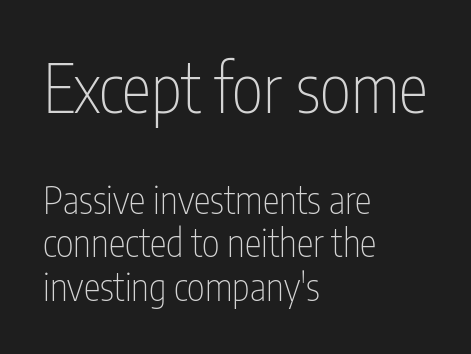
{"serif": "no", "italic": "no", "bold": "no", "weight": "thin", "width": "condensed", "stroke_contrast": "low", "x_height": "medium", "monospaced": "no", "underline": "no", "align": "left", "line_spacing": "tight", "line_spacing_ratio": 1.15, "letter_spacing": "normal", "letter_spacing_em": 0.0, "larger_block": "first", "size_ratio": 1.76, "glyph_px": 67}
